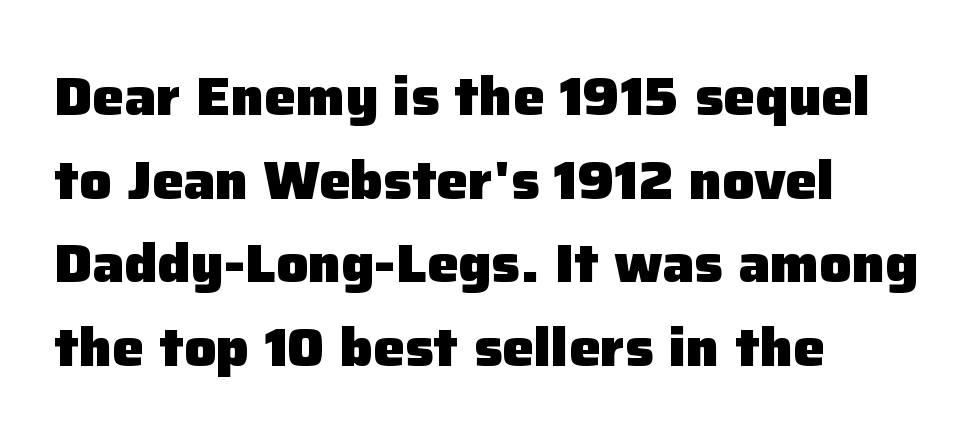
A typesetter would mark this as roman, not italic. Caption: multi-line text, flush left, ragged right. Quick note: underline off. This sample keeps an unexceptional amount of space between lines. The letters advance in unequal steps, a hallmark of proportional type.
